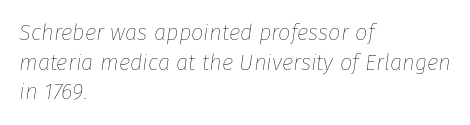
{"italic": "yes", "lean": "right", "slant_degrees": 8, "bold": "no", "underline": "no", "align": "left", "line_spacing": "normal", "line_spacing_ratio": 1.35, "letter_spacing": "normal", "letter_spacing_em": 0.0, "glyph_px": 22}
